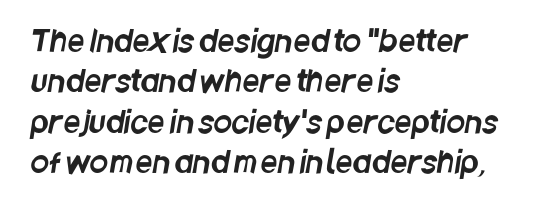
{"serif": "no", "width": "condensed", "stroke_contrast": "low", "x_height": "large", "monospaced": "no", "underline": "no", "align": "left", "line_spacing": "normal", "line_spacing_ratio": 1.35, "letter_spacing": "normal", "letter_spacing_em": 0.0, "glyph_px": 30}
